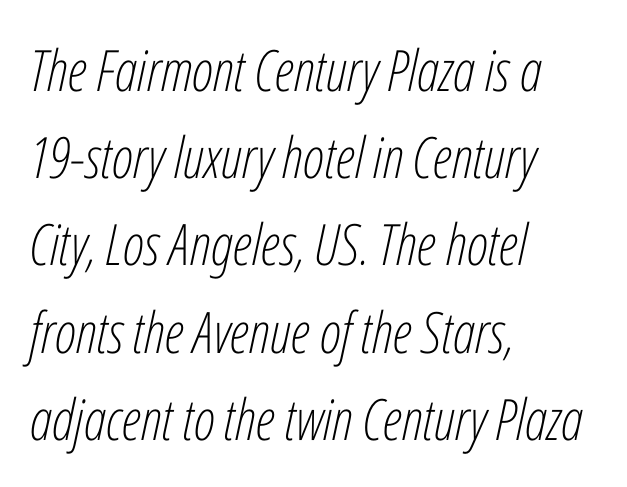
Q: Is the text bold? A: No.
Q: Is the text italic (slanted)? A: Yes, it leans right by about 12 degrees.
Q: Is the text underlined? A: No.
Q: How is the paragraph aligned? A: Left-aligned.
Q: Is the spacing between letters normal or unusually wide? A: Normal.
Q: Is the spacing between lines tight, normal or loose? A: Normal.
Q: Width (condensed, normal, or wide)? A: Condensed.
Q: Stroke contrast? A: Low.
Q: x-height? A: Medium.
Q: Monospaced? A: No.
